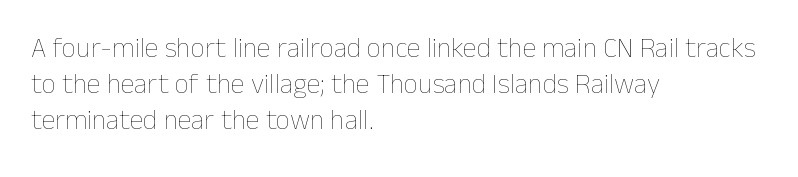
Bare-footed words on every line. Italic? Not at all — the glyphs are vertical. Short and long lines alike share a common starting point at left. Ink coverage per letter is moderate at most.
